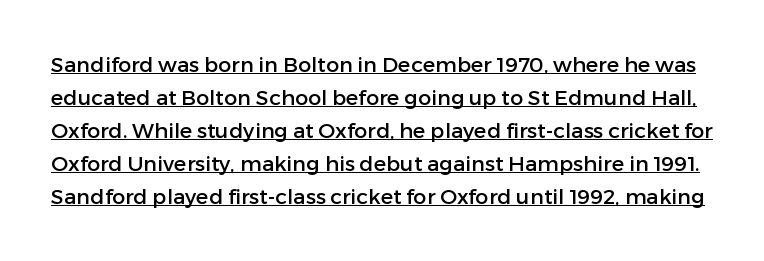
The lettering stays uniformly vertical, giving the passage a roman look. Descenders here cross a horizontal rule under the line. The designer left line spacing at the default. The tracking reads as untouched default to a designer's eye.
